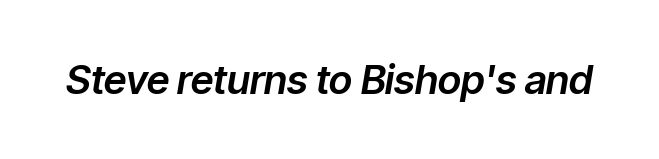
These lines were composed using italics. These lines are rendered in a variable-pitch font. The specimen omits any rule beneath the text block's lines. No extra tracking has been applied to these lines.
